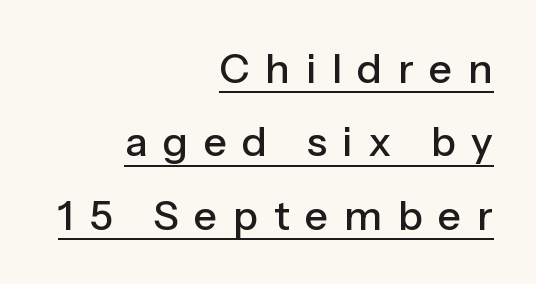
{"serif": "no", "italic": "no", "width": "normal", "stroke_contrast": "low", "x_height": "medium", "monospaced": "no", "underline": "yes", "align": "right", "line_spacing_ratio": 1.79, "letter_spacing": "wide", "letter_spacing_em": 0.38, "glyph_px": 41}
